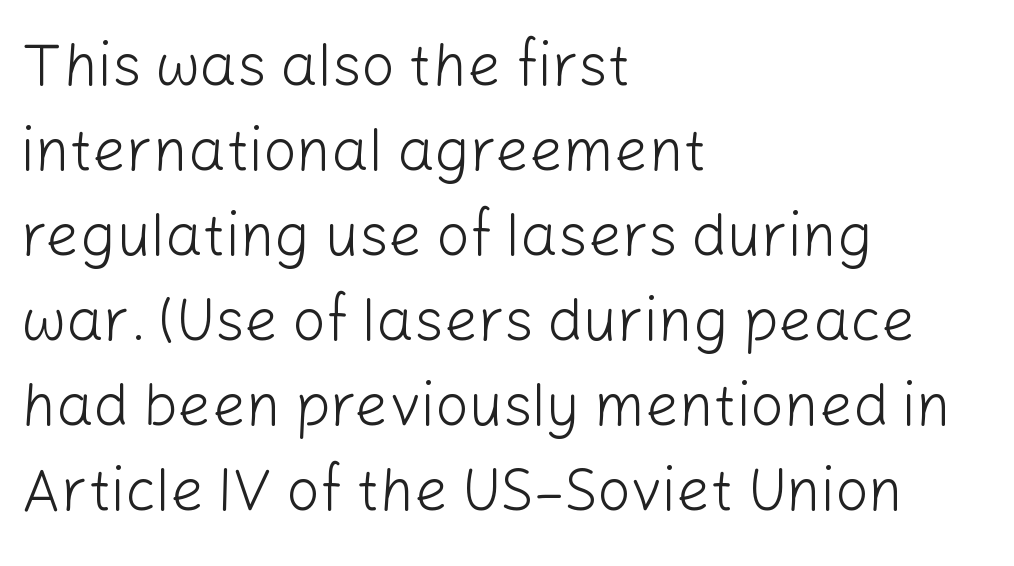
Q: Is the text bold? A: No.
Q: Is the text italic (slanted)? A: No, it is upright.
Q: Is the typeface a serif or a sans-serif typeface? A: Sans-serif.
Q: Is the text underlined? A: No.
Q: How is the paragraph aligned? A: Left-aligned.
Q: Is the spacing between letters normal or unusually wide? A: Normal.
Q: Is the spacing between lines tight, normal or loose? A: Normal.
Q: Width (condensed, normal, or wide)? A: Normal.
Q: Stroke contrast? A: Low.
Q: x-height? A: Medium.
Q: Monospaced? A: No.
